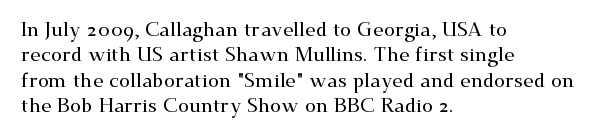
The image shows 20 px text type, upright; set left-aligned, normal line spacing (1.27x), normal letter spacing, not underlined.
